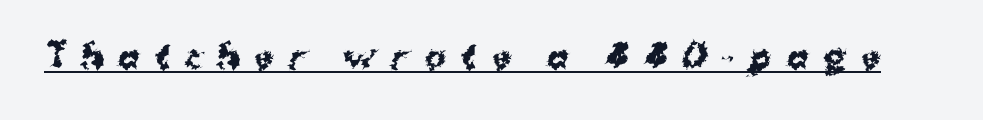
{"serif": "no", "bold": "yes", "weight": "bold", "width": "normal", "stroke_contrast": "medium", "x_height": "medium", "monospaced": "no", "underline": "yes", "letter_spacing": "wide", "letter_spacing_em": 0.46, "glyph_px": 32}
